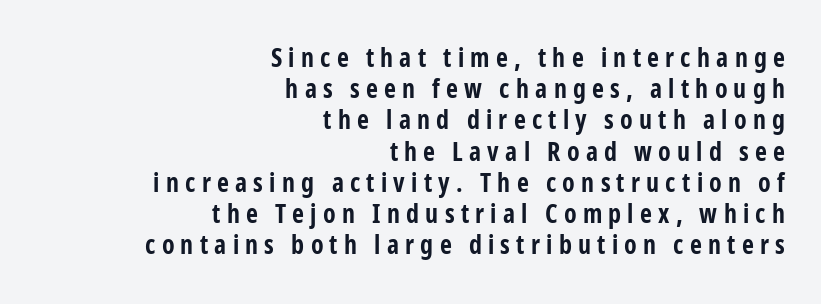
Strokes here are thick enough to call this a true bold. Each word looks stretched out because of the extra space between its letters. Unmarked baselines from the first word to the last. Each line ends at the same right margin while the left side varies. Tall strokes in this sample are plumb rather than angled.
